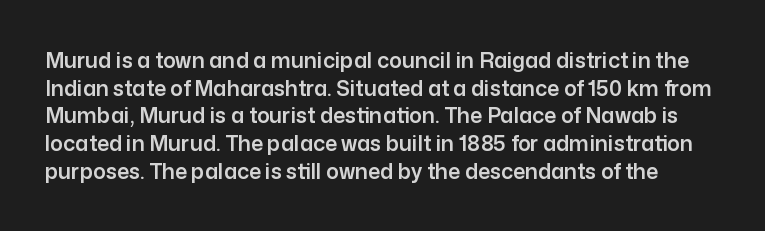
The image shows 21 px text type, upright; set normal line spacing (1.32x), normal letter spacing, not underlined.
